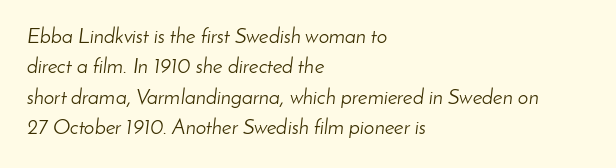
The image shows 21 px text type, italic (leaning right); set left-aligned, normal line spacing (1.45x), normal letter spacing, not underlined.
